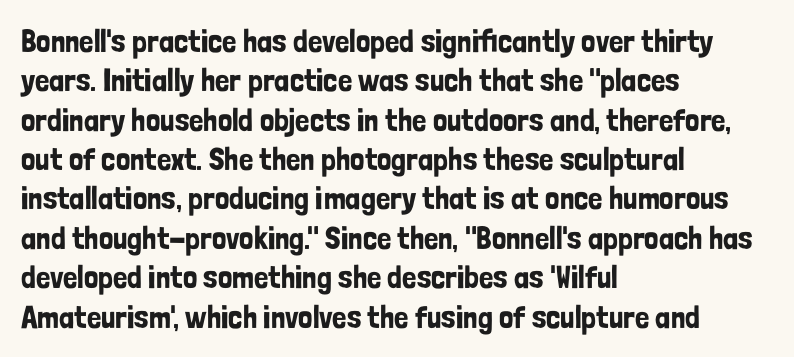
{"serif": "no", "italic": "no", "width": "condensed", "stroke_contrast": "low", "x_height": "medium", "monospaced": "no", "underline": "no", "align": "left", "line_spacing_ratio": 1.23, "letter_spacing": "normal", "letter_spacing_em": 0.0, "glyph_px": 32}
